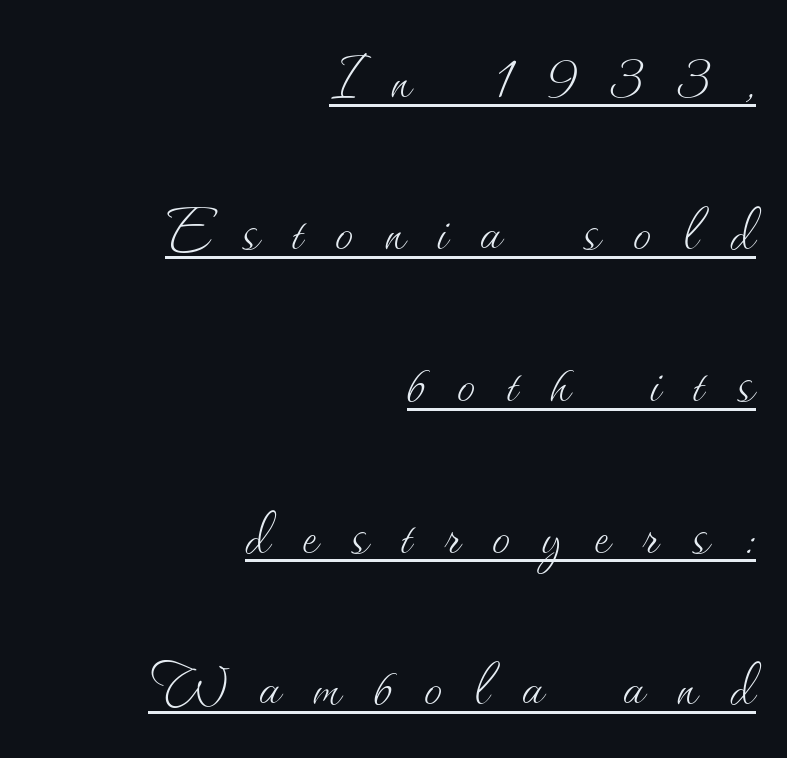
The image shows 73 px thin type; set right-aligned, loose line spacing (2.08x), unusually wide letter spacing (+0.45 em), underlined; medium stroke contrast and a small x-height.
